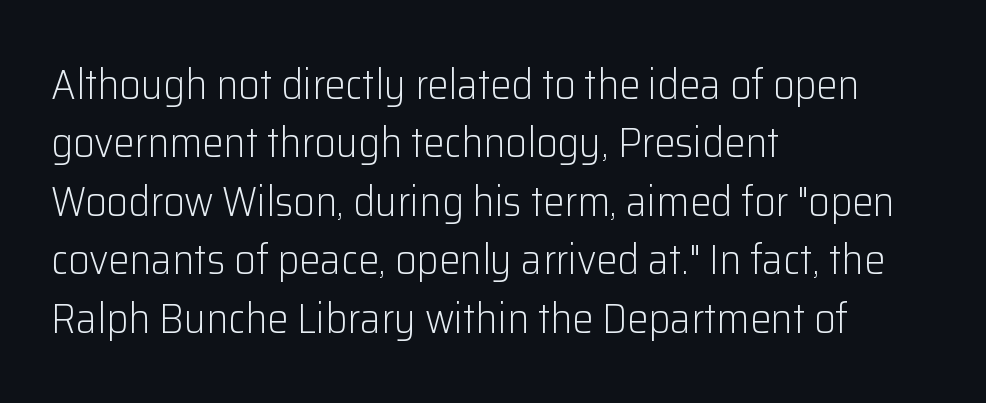
Compared with typical paragraphs, the rows here are spaced about the same. Has an underline been added? It has not. Unlike italic type, these characters show no tilt at all. Nothing unusual about the tracking: characters are spaced as the font intends.
